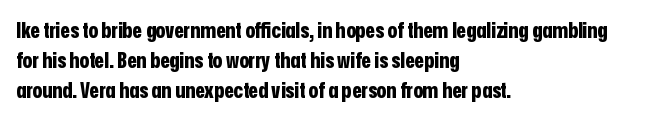
The image shows 22 px bold type, upright; set left-aligned, normal line spacing (1.36x), normal letter spacing, not underlined.
